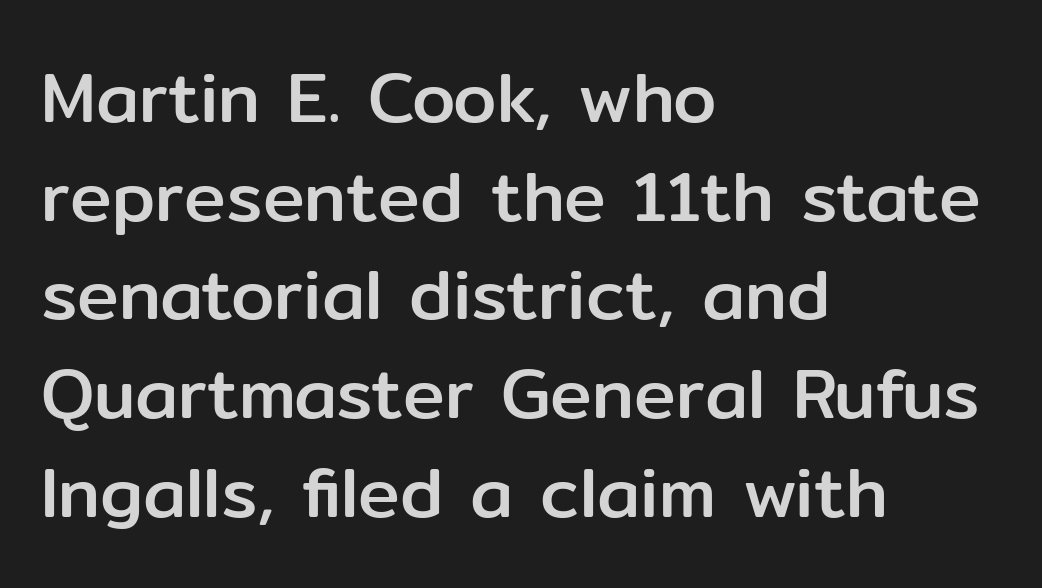
Q: Is the text italic (slanted)? A: No, it is upright.
Q: Is the typeface a serif or a sans-serif typeface? A: Sans-serif.
Q: Is the text underlined? A: No.
Q: How is the paragraph aligned? A: Left-aligned.
Q: Is the spacing between letters normal or unusually wide? A: Normal.
Q: Is the spacing between lines tight, normal or loose? A: Normal.
Q: Width (condensed, normal, or wide)? A: Normal.
Q: Stroke contrast? A: Low.
Q: x-height? A: Medium.
Q: Monospaced? A: No.
